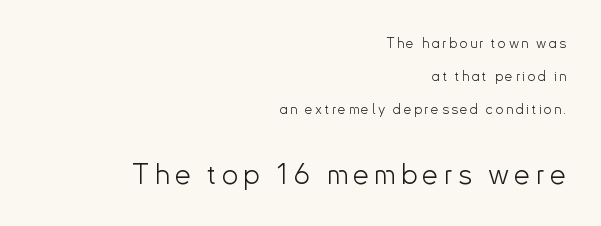
Q: Is the text bold? A: No.
Q: Is the text italic (slanted)? A: No, it is upright.
Q: Is the typeface a serif or a sans-serif typeface? A: Sans-serif.
Q: Is the text underlined? A: No.
Q: How is the paragraph aligned? A: Right-aligned.
Q: Is the spacing between lines tight, normal or loose? A: Loose.
Q: Which block of text is set in a larger size, the first (top) or the second (bottom)? A: The second (bottom) one.
Q: Width (condensed, normal, or wide)? A: Normal.
Q: Stroke contrast? A: Low.
Q: x-height? A: Small.
Q: Monospaced? A: No.
